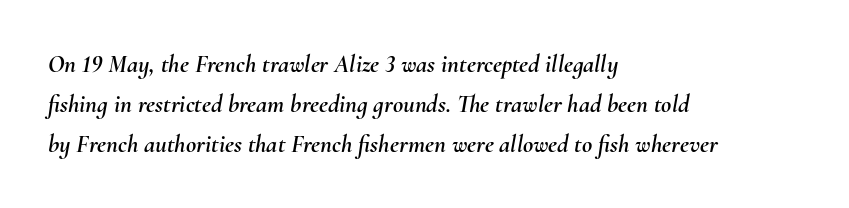
{"italic": "yes", "lean": "right", "slant_degrees": 10, "underline": "no", "align": "left", "line_spacing": "normal", "line_spacing_ratio": 1.6, "letter_spacing": "normal", "letter_spacing_em": 0.0, "glyph_px": 25}
